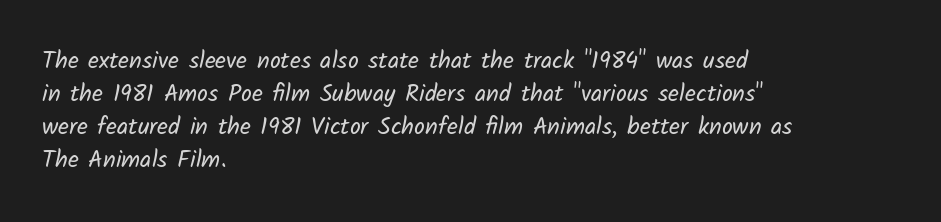
Q: Is the text bold? A: No.
Q: Is the text underlined? A: No.
Q: How is the paragraph aligned? A: Left-aligned.
Q: Is the spacing between letters normal or unusually wide? A: Normal.
Q: Is the spacing between lines tight, normal or loose? A: Normal.
